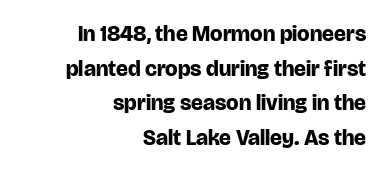
The image shows 22 px bold type, upright; set right-aligned, normal line spacing (1.57x), normal letter spacing, not underlined.
